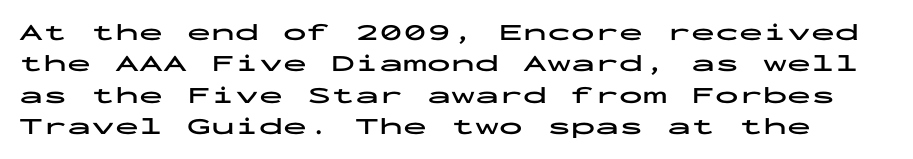
The image shows 24 px bold type, upright; set normal line spacing (1.31x), normal letter spacing, not underlined.
